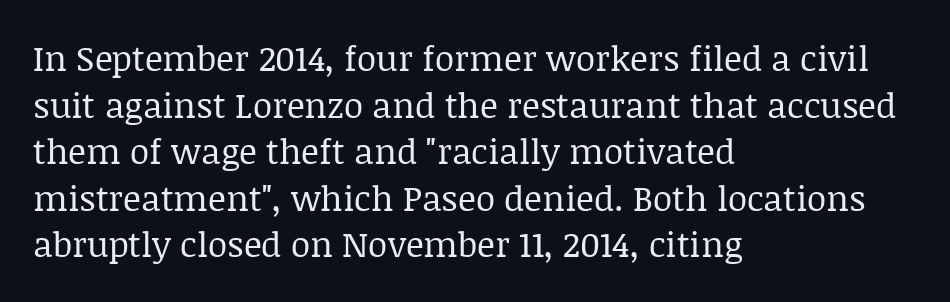
The image shows 35 px regular-weight serif type, upright; set left-aligned, normal line spacing (1.33x), normal letter spacing, not underlined; low stroke contrast and a large x-height.
